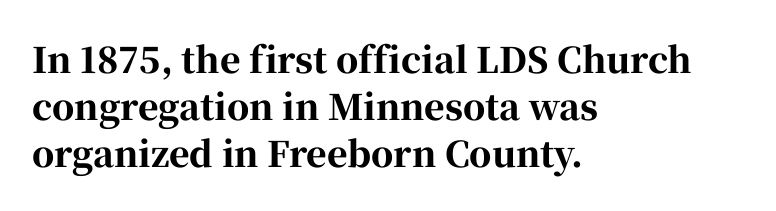
{"serif": "yes", "italic": "no", "bold": "yes", "weight": "bold", "width": "normal", "stroke_contrast": "high", "x_height": "medium", "monospaced": "no", "underline": "no", "align": "left", "line_spacing": "normal", "line_spacing_ratio": 1.35, "letter_spacing": "normal", "letter_spacing_em": 0.0, "glyph_px": 35}
